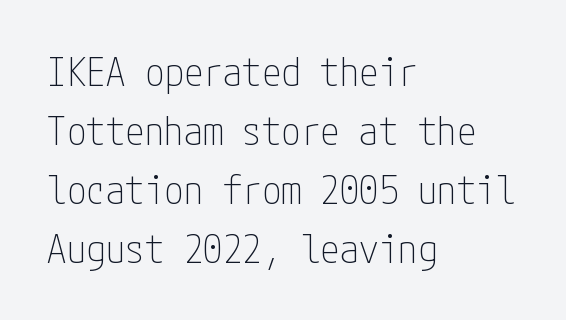
The passage is arranged the way most books set body copy — flush left. When letters stand straight like this, we call the style roman or upright. What stands out about the letter spacing? Nothing — it is the standard amount. Is this a heavy cut? Hardly; it is regular or lighter.
